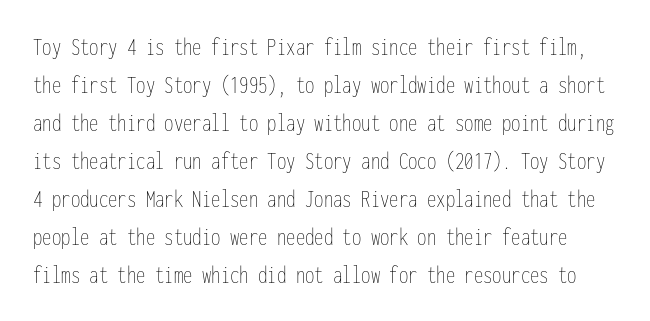
{"italic": "no", "bold": "no", "underline": "no", "line_spacing": "normal", "line_spacing_ratio": 1.52, "letter_spacing": "normal", "letter_spacing_em": 0.0, "glyph_px": 25}
